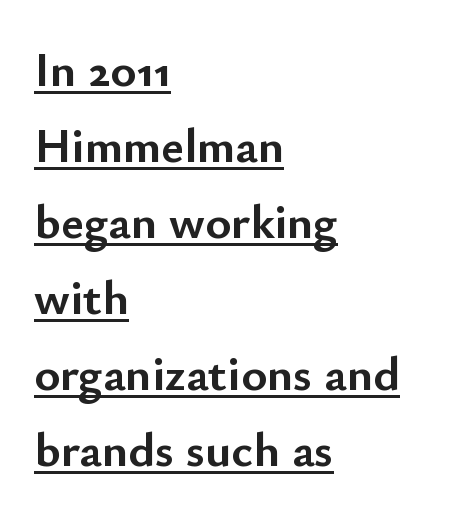
The image shows 49 px semibold sans-serif type, upright; set left-aligned, normal line spacing (1.55x), normal letter spacing, underlined; low stroke contrast and a small x-height.
